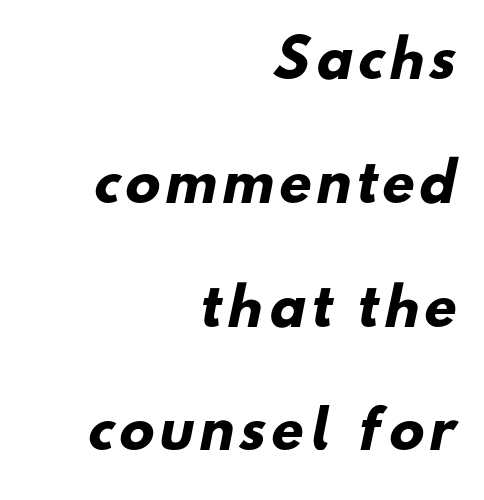
The image shows 52 px heavy sans-serif type; set right-aligned, loose line spacing (2.38x), not underlined; low stroke contrast and a small x-height.
